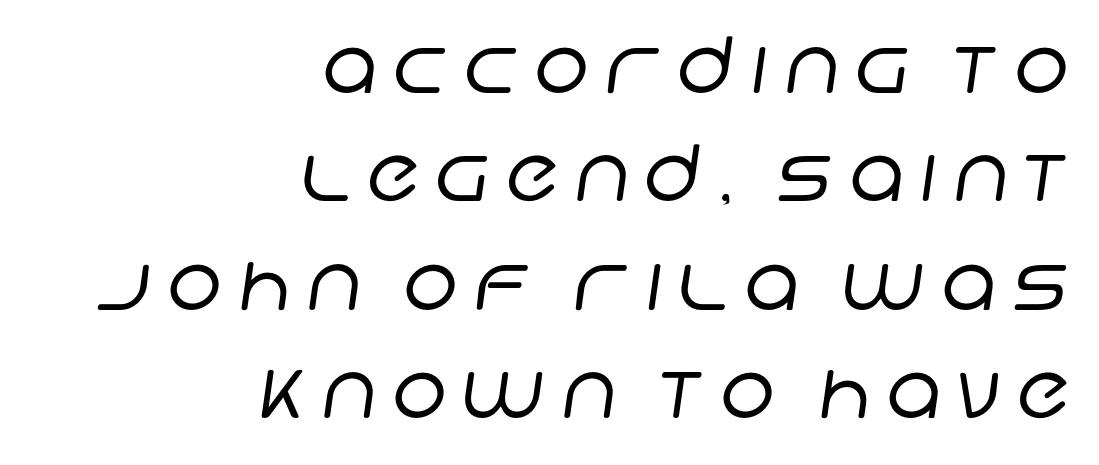
Q: Is the text bold? A: No.
Q: Is the typeface a serif or a sans-serif typeface? A: Sans-serif.
Q: Is the text underlined? A: No.
Q: How is the paragraph aligned? A: Right-aligned.
Q: Is the spacing between letters normal or unusually wide? A: Unusually wide.
Q: Is the spacing between lines tight, normal or loose? A: Normal.
Q: Width (condensed, normal, or wide)? A: Normal.
Q: Stroke contrast? A: Low.
Q: x-height? A: Large.
Q: Monospaced? A: No.
